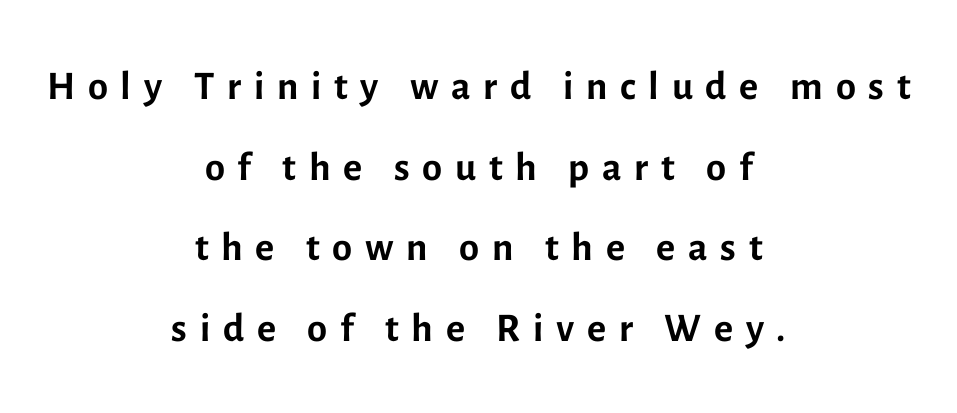
The image shows 58 px regular-weight sans-serif type, upright; set centered, normal line spacing (1.39x), unusually wide letter spacing (+0.22 em), not underlined; a medium x-height.
